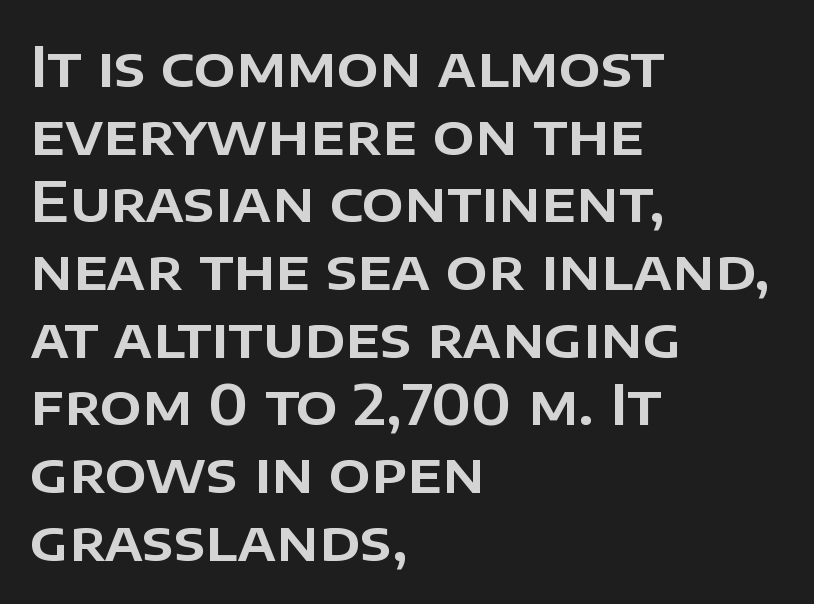
One-word summary of the alignment: left. Nope, not italic — everything's standing straight. The rendering keeps characters at their native spacing. Spacing verdict: proportional, widths tailored to each character. Honestly, there is no underline to notice here at all.
